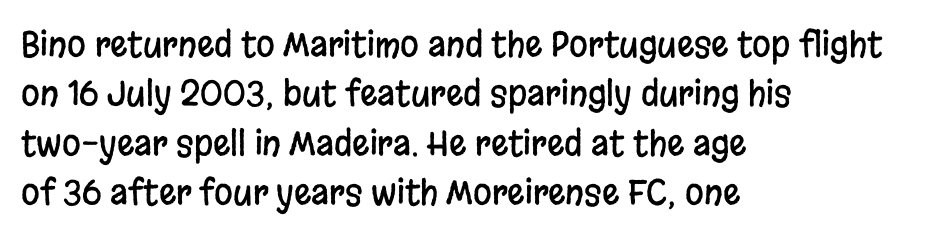
Q: Is the text italic (slanted)? A: No, it is upright.
Q: Is the typeface a serif or a sans-serif typeface? A: Sans-serif.
Q: Is the text underlined? A: No.
Q: How is the paragraph aligned? A: Left-aligned.
Q: Is the spacing between letters normal or unusually wide? A: Normal.
Q: Is the spacing between lines tight, normal or loose? A: Normal.
Q: Width (condensed, normal, or wide)? A: Condensed.
Q: Stroke contrast? A: Low.
Q: x-height? A: Large.
Q: Monospaced? A: No.
